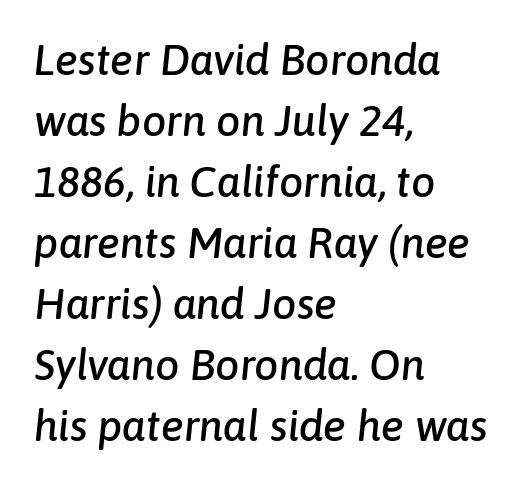
A typesetter would call this zero additional tracking. Unmarked baselines from the first word to the last. The rendering applies a slant to the glyphs. The rendering uses natural spacing where letterforms have individual widths. The lines are quadded left.
